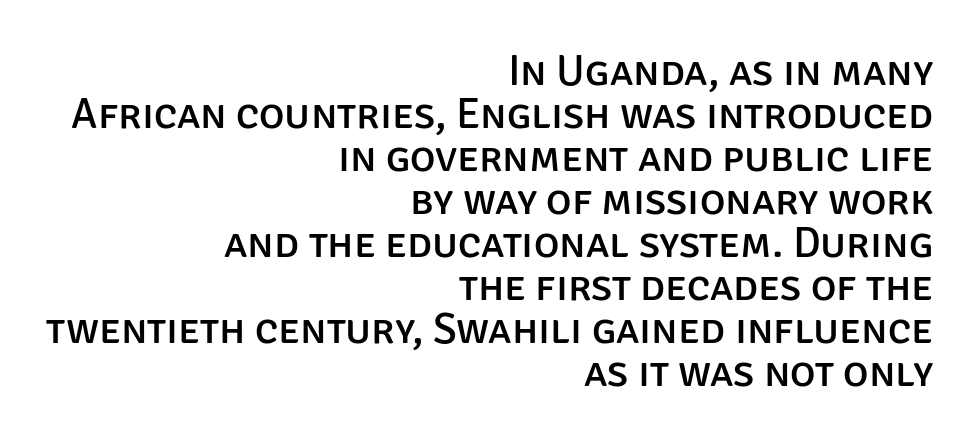
Is this a fixed-width face? No — the glyphs have proportional, varying widths. Observe the absence of serifs on each vertical stroke in this sample. The space directly below the letters is spotless. The rendering keeps characters at their native spacing. The paragraph has a hard right edge and a soft left edge. The line-height multiplier appears low, near solid setting.
